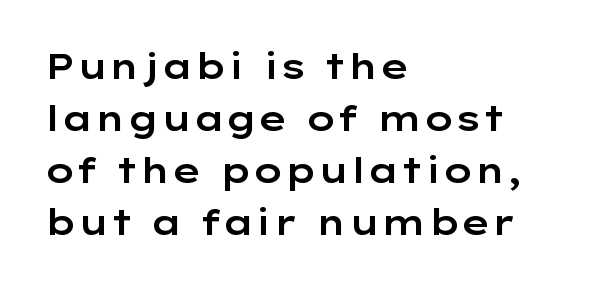
Q: Is the text italic (slanted)? A: No, it is upright.
Q: Is the typeface a serif or a sans-serif typeface? A: Sans-serif.
Q: Is the text underlined? A: No.
Q: How is the paragraph aligned? A: Left-aligned.
Q: Is the spacing between letters normal or unusually wide? A: Normal.
Q: Is the spacing between lines tight, normal or loose? A: Normal.
Q: Width (condensed, normal, or wide)? A: Wide.
Q: Stroke contrast? A: Low.
Q: x-height? A: Medium.
Q: Monospaced? A: No.
